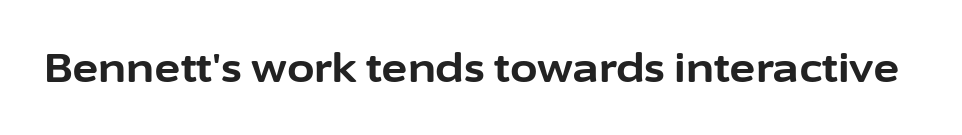
Q: Is the text bold? A: Yes.
Q: Is the text italic (slanted)? A: No, it is upright.
Q: Is the typeface a serif or a sans-serif typeface? A: Sans-serif.
Q: Is the text underlined? A: No.
Q: Is the spacing between letters normal or unusually wide? A: Normal.
Q: Width (condensed, normal, or wide)? A: Normal.
Q: Stroke contrast? A: Low.
Q: x-height? A: Medium.
Q: Monospaced? A: No.
